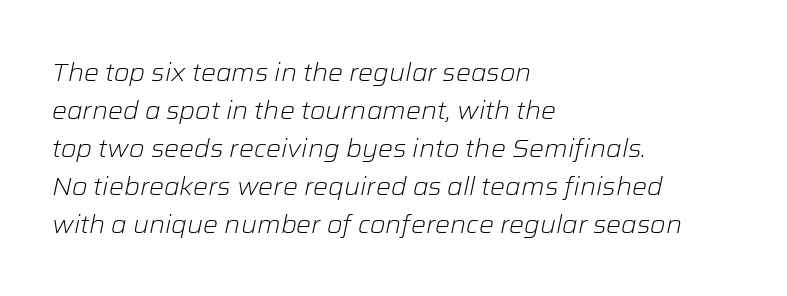
The image shows 25 px text type, italic (leaning right); set left-aligned, normal line spacing (1.52x), normal letter spacing, not underlined.
